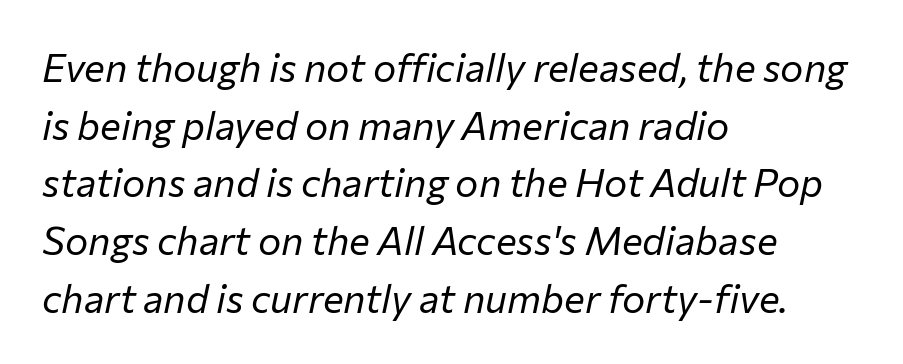
The rendering uses natural spacing where letterforms have individual widths. Regular leading. The typography opts for an oblique posture over an upright one. This sample uses plain, unmodified letter spacing.
